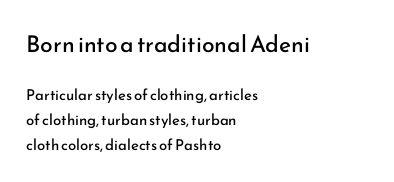
{"italic": "no", "bold": "no", "underline": "no", "align": "left", "line_spacing": "normal", "line_spacing_ratio": 1.67, "letter_spacing": "normal", "letter_spacing_em": 0.0, "larger_block": "first", "size_ratio": 1.53, "glyph_px": 23}
